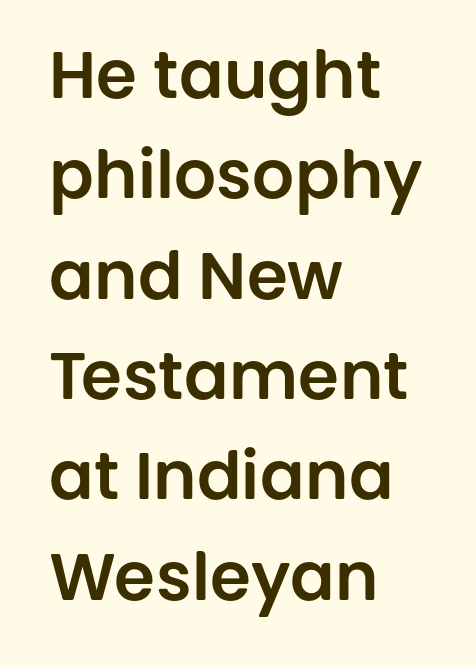
{"serif": "no", "italic": "no", "width": "normal", "stroke_contrast": "low", "x_height": "large", "monospaced": "no", "underline": "no", "align": "left", "line_spacing": "normal", "line_spacing_ratio": 1.52, "letter_spacing": "normal", "letter_spacing_em": 0.0, "glyph_px": 66}
